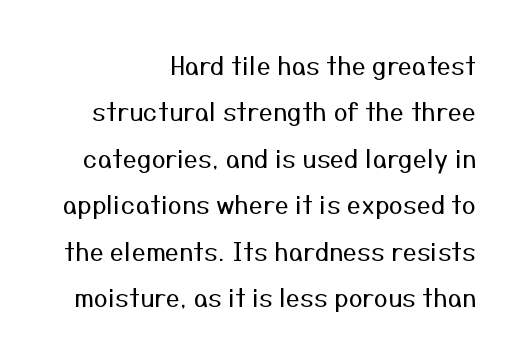
Q: Is the text bold? A: No.
Q: Is the text italic (slanted)? A: No, it is upright.
Q: Is the text underlined? A: No.
Q: How is the paragraph aligned? A: Right-aligned.
Q: Is the spacing between letters normal or unusually wide? A: Normal.
